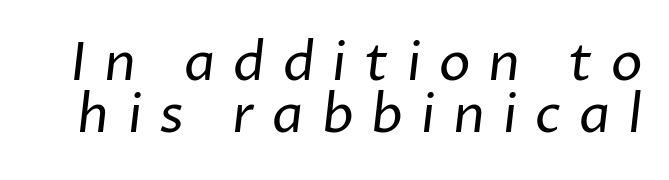
The image shows 53 px regular-weight sans-serif type; set tight line spacing (0.99x), unusually wide letter spacing (+0.34 em), not underlined; low stroke contrast and a medium x-height.
